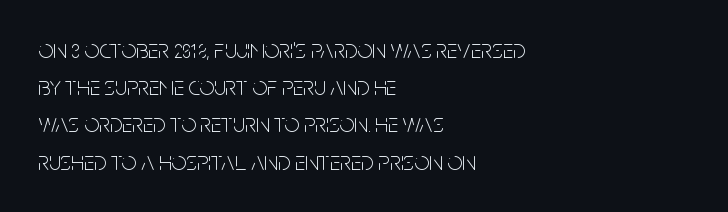
The image shows 26 px text type, upright; set left-aligned, normal line spacing (1.43x), normal letter spacing, not underlined.
